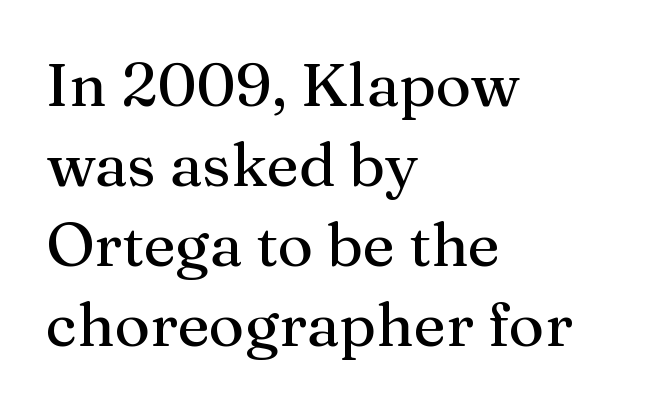
{"serif": "yes", "italic": "no", "width": "normal", "stroke_contrast": "medium", "x_height": "medium", "monospaced": "no", "underline": "no", "align": "left", "line_spacing": "normal", "line_spacing_ratio": 1.31, "letter_spacing": "normal", "letter_spacing_em": 0.0, "glyph_px": 61}
